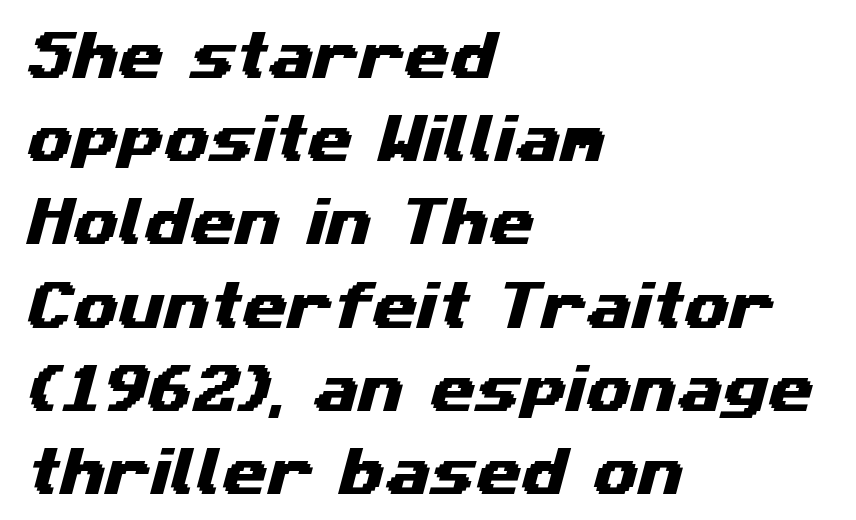
The image shows 52 px wide sans-serif type; set left-aligned, normal line spacing (1.6x), normal letter spacing, not underlined; medium stroke contrast and a medium x-height.
